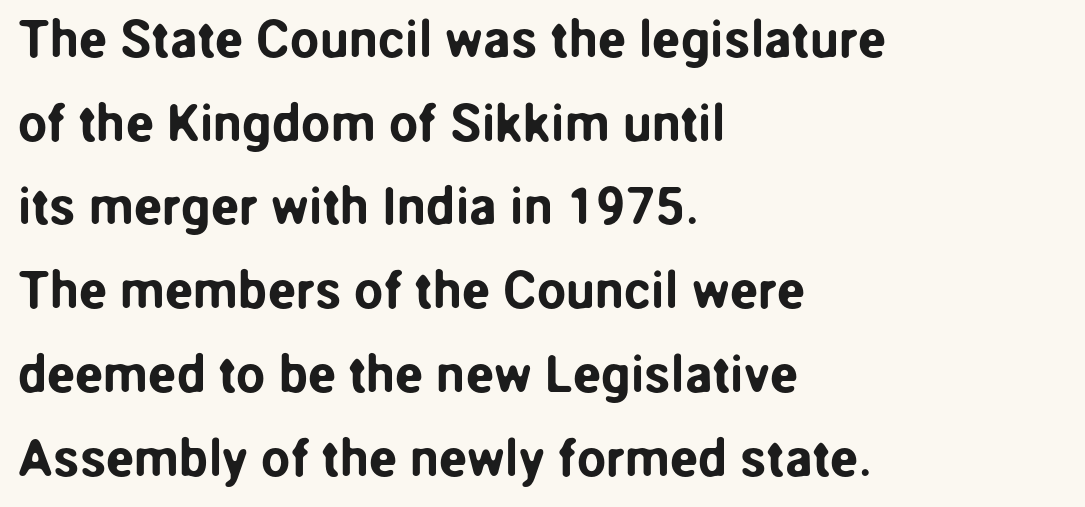
Q: Is the text italic (slanted)? A: No, it is upright.
Q: Is the typeface a serif or a sans-serif typeface? A: Sans-serif.
Q: Is the text underlined? A: No.
Q: How is the paragraph aligned? A: Left-aligned.
Q: Is the spacing between letters normal or unusually wide? A: Normal.
Q: Is the spacing between lines tight, normal or loose? A: Normal.
Q: Width (condensed, normal, or wide)? A: Normal.
Q: Stroke contrast? A: Low.
Q: x-height? A: Medium.
Q: Monospaced? A: No.
